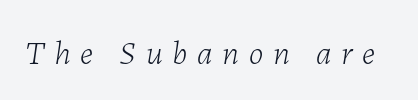
The image shows 33 px light type, italic (leaning right); set unusually wide letter spacing (+0.3 em), not underlined; low stroke contrast and a medium x-height.
